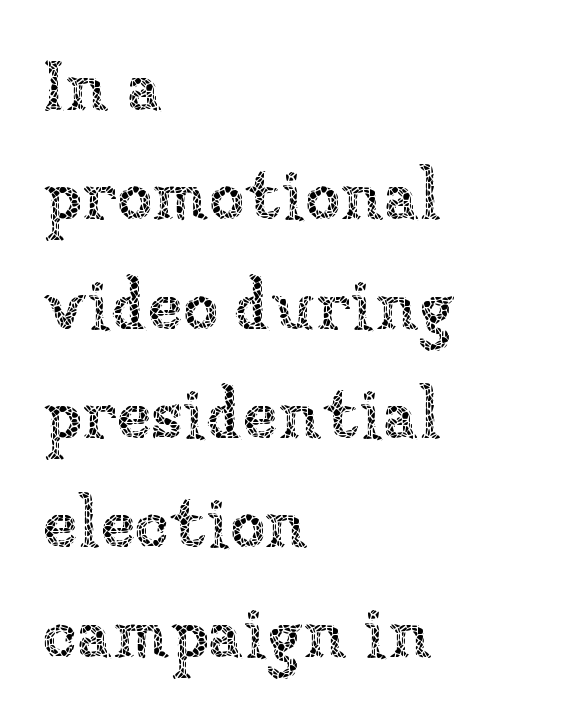
Nope, not italic — everything's standing straight. Each line starts at the same left margin while the right side varies. Horizontal bands of white between lines are of average thickness. You could call the tracking neutral — neither tight nor loose.
